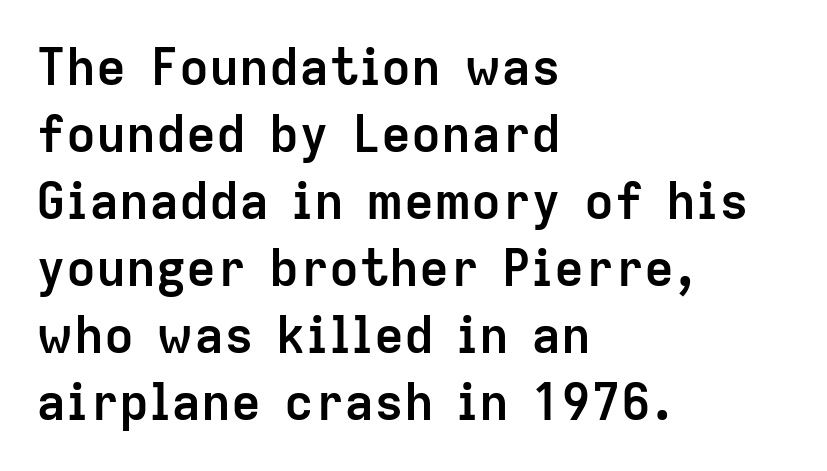
Q: Is the text bold? A: Yes.
Q: Is the text italic (slanted)? A: No, it is upright.
Q: Is the typeface a serif or a sans-serif typeface? A: Sans-serif.
Q: Is the text underlined? A: No.
Q: How is the paragraph aligned? A: Left-aligned.
Q: Is the spacing between letters normal or unusually wide? A: Normal.
Q: Is the spacing between lines tight, normal or loose? A: Normal.
Q: Width (condensed, normal, or wide)? A: Normal.
Q: Stroke contrast? A: Low.
Q: x-height? A: Medium.
Q: Monospaced? A: No.
